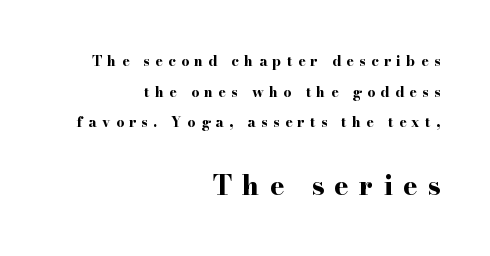
The image shows 27 px bold type, upright; set right-aligned, loose line spacing (2.19x), unusually wide letter spacing (+0.38 em), not underlined; the second (bottom) block is 1.93x larger.
